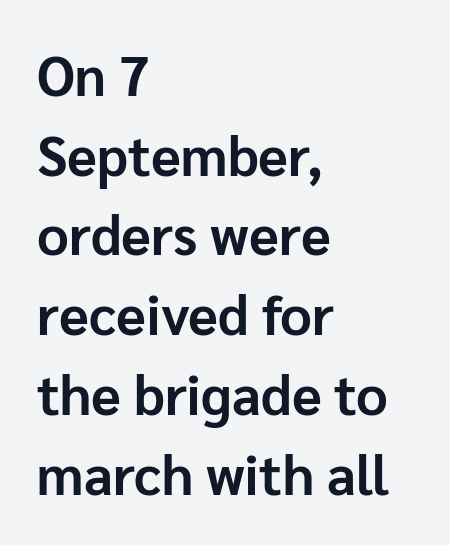
{"serif": "no", "italic": "no", "bold": "yes", "weight": "bold", "width": "normal", "stroke_contrast": "low", "x_height": "medium", "monospaced": "no", "underline": "no", "align": "left", "line_spacing": "normal", "line_spacing_ratio": 1.45, "letter_spacing": "normal", "letter_spacing_em": 0.0, "glyph_px": 55}
